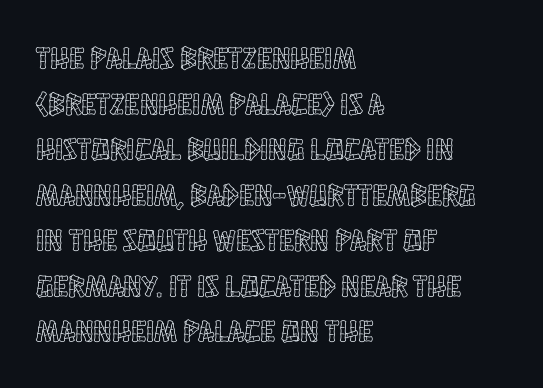
The image shows 31 px condensed type, upright; set left-aligned, normal line spacing (1.47x), normal letter spacing, not underlined; a large x-height.
